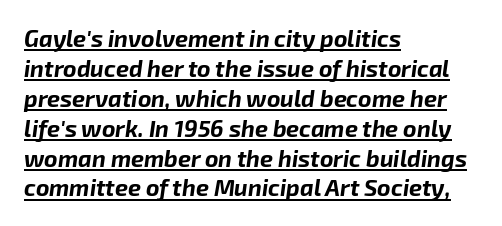
The image shows 23 px bold type, italic (leaning right); set left-aligned, normal line spacing (1.3x), normal letter spacing, underlined.
